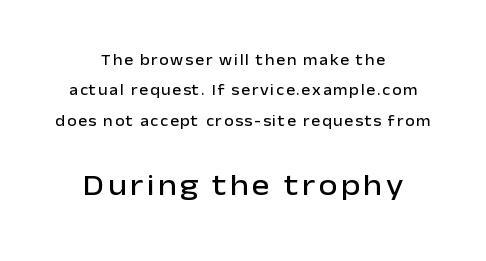
{"serif": "no", "italic": "no", "width": "normal", "stroke_contrast": "low", "x_height": "medium", "monospaced": "no", "underline": "no", "align": "center", "line_spacing": "loose", "line_spacing_ratio": 2.02, "larger_block": "second", "size_ratio": 2.0, "glyph_px": 30}
